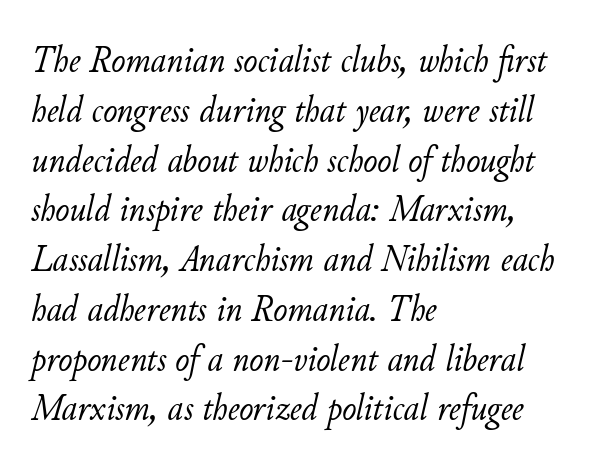
{"italic": "yes", "lean": "right", "slant_degrees": 11, "bold": "no", "weight": "light", "width": "normal", "stroke_contrast": "low", "x_height": "small", "monospaced": "no", "underline": "no", "align": "left", "line_spacing": "normal", "line_spacing_ratio": 1.31, "letter_spacing": "normal", "letter_spacing_em": 0.0, "glyph_px": 38}
